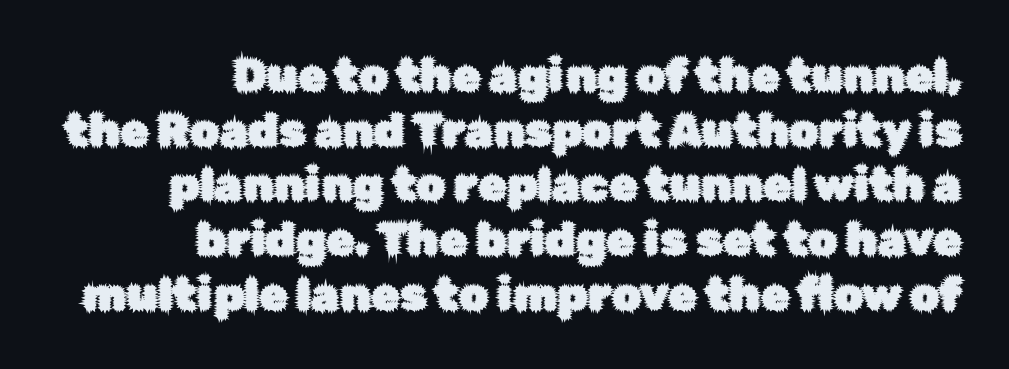
The image shows 46 px sans-serif type, upright; set right-aligned, line spacing 1.19x, normal letter spacing, not underlined; low stroke contrast and a medium x-height.
